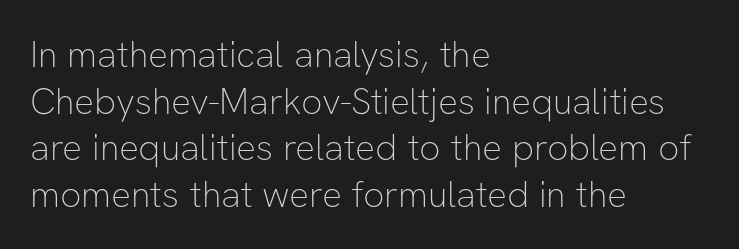
{"serif": "no", "italic": "no", "bold": "no", "weight": "thin", "width": "normal", "stroke_contrast": "low", "x_height": "medium", "monospaced": "no", "underline": "no", "align": "left", "line_spacing": "normal", "line_spacing_ratio": 1.26, "letter_spacing": "normal", "letter_spacing_em": 0.0, "glyph_px": 37}
